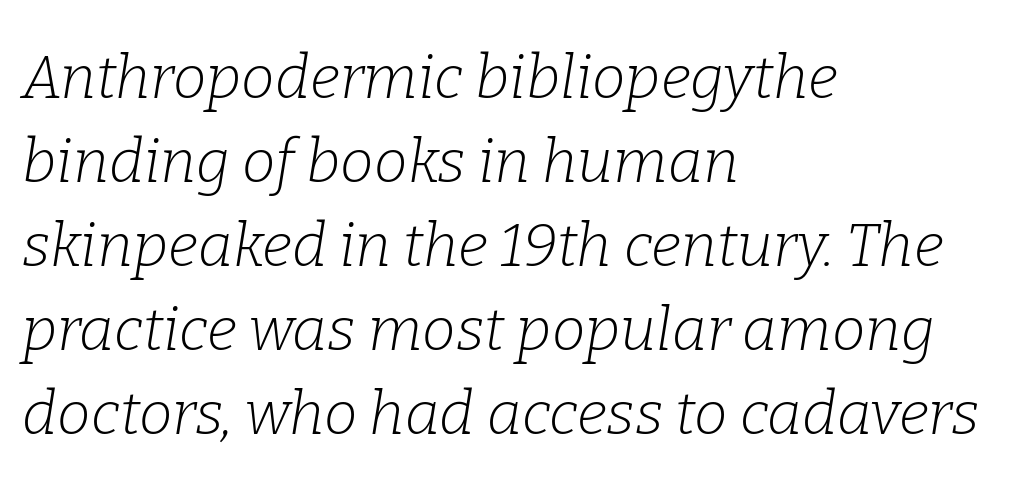
{"serif": "yes", "italic": "yes", "lean": "right", "slant_degrees": 9, "bold": "no", "weight": "light", "width": "normal", "stroke_contrast": "low", "x_height": "medium", "monospaced": "no", "underline": "no", "align": "left", "line_spacing": "normal", "line_spacing_ratio": 1.4, "letter_spacing": "normal", "letter_spacing_em": 0.0, "glyph_px": 60}
